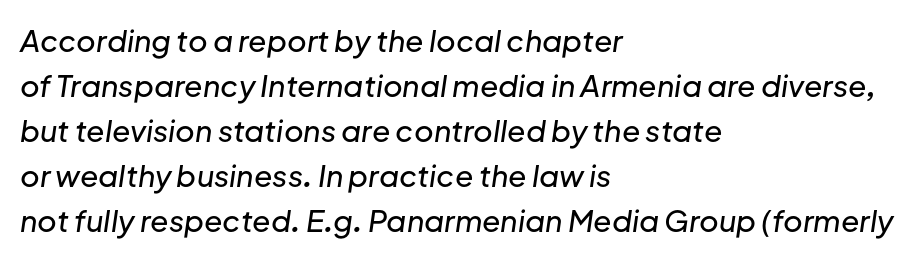
Every row of glyphs begins at an identical x-position on the left. Observe the ordinary spacing: letters are neighbours, not strangers. There's an unmistakable incline to the writing here. Leading: standard. Note the varied advance widths — an 'i' is clearly narrower than an 'm'. Words float on clear page, feet unadorned.
